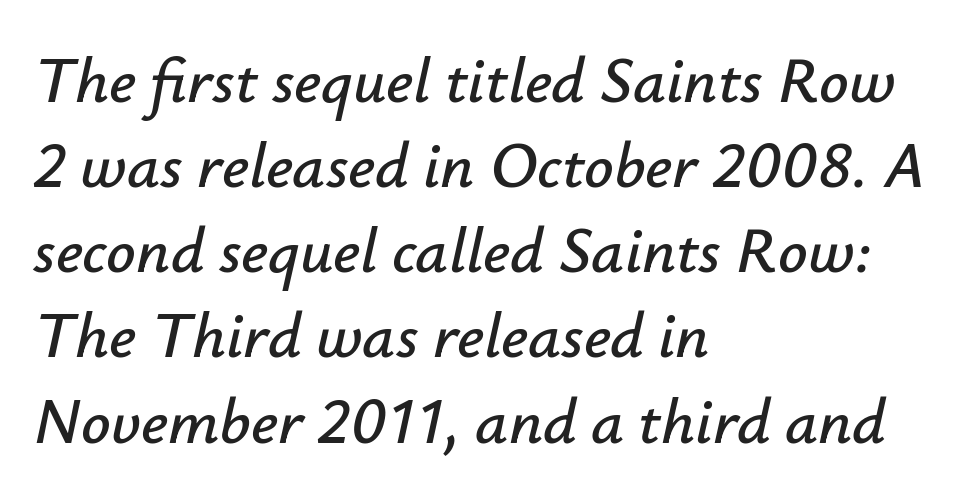
Caption: multi-line text, flush left, ragged right. A normal amount of white space separates one row of letters from the next. The lettering tilts uniformly, giving the passage an italic look. The face used here is proportionally spaced, like ordinary book or web type.
